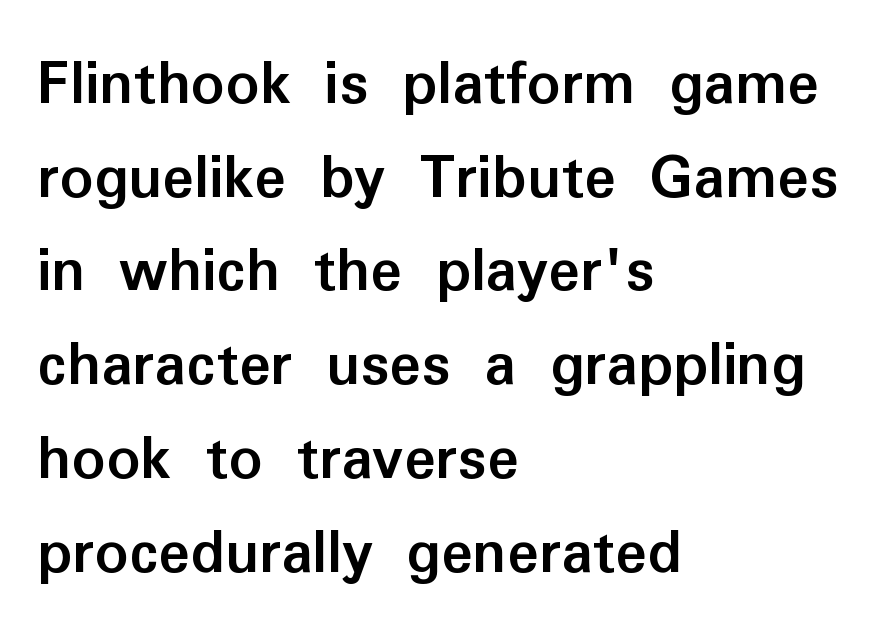
Q: Is the text bold? A: Yes.
Q: Is the text italic (slanted)? A: No, it is upright.
Q: Is the typeface a serif or a sans-serif typeface? A: Sans-serif.
Q: Is the text underlined? A: No.
Q: How is the paragraph aligned? A: Left-aligned.
Q: Is the spacing between letters normal or unusually wide? A: Normal.
Q: Is the spacing between lines tight, normal or loose? A: Normal.
Q: Width (condensed, normal, or wide)? A: Normal.
Q: Stroke contrast? A: Low.
Q: x-height? A: Medium.
Q: Monospaced? A: No.
